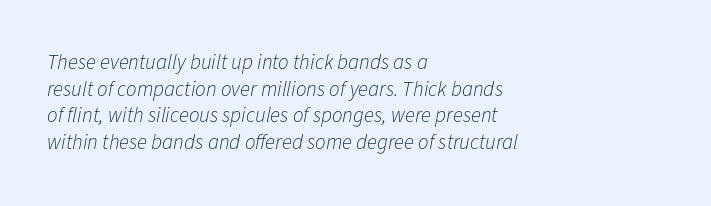
The image shows 21 px text type, italic (leaning right); set left-aligned, normal line spacing (1.27x), normal letter spacing, not underlined.
